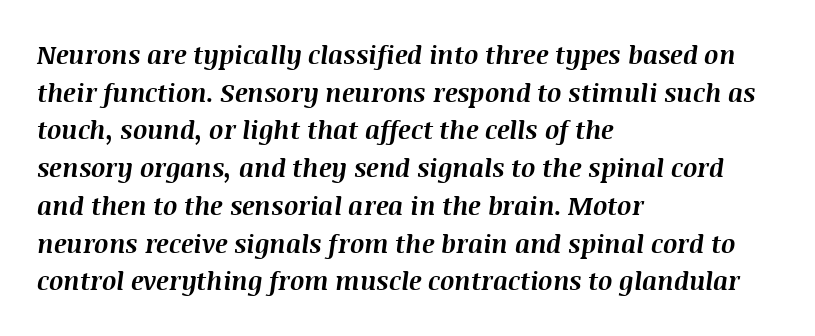
Q: Is the text bold? A: Yes.
Q: Is the text italic (slanted)? A: Yes, it leans right by about 8 degrees.
Q: Is the text underlined? A: No.
Q: How is the paragraph aligned? A: Left-aligned.
Q: Is the spacing between letters normal or unusually wide? A: Normal.
Q: Is the spacing between lines tight, normal or loose? A: Normal.
